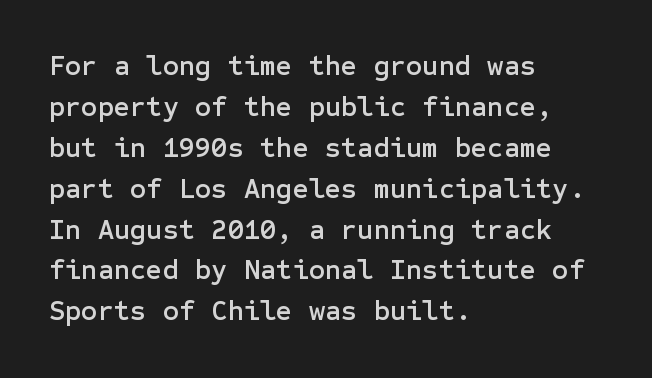
Q: Is the text italic (slanted)? A: No, it is upright.
Q: Is the typeface a serif or a sans-serif typeface? A: Sans-serif.
Q: Is the text underlined? A: No.
Q: How is the paragraph aligned? A: Left-aligned.
Q: Is the spacing between letters normal or unusually wide? A: Normal.
Q: Is the spacing between lines tight, normal or loose? A: Normal.
Q: Width (condensed, normal, or wide)? A: Normal.
Q: Stroke contrast? A: Low.
Q: x-height? A: Medium.
